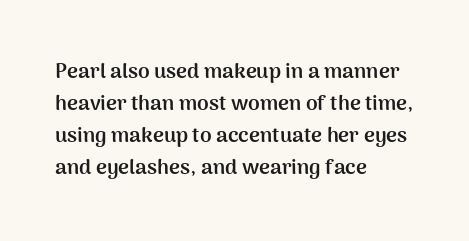
Q: Is the text bold? A: Yes.
Q: Is the text italic (slanted)? A: No, it is upright.
Q: Is the text underlined? A: No.
Q: How is the paragraph aligned? A: Left-aligned.
Q: Is the spacing between letters normal or unusually wide? A: Normal.
Q: Is the spacing between lines tight, normal or loose? A: Normal.
